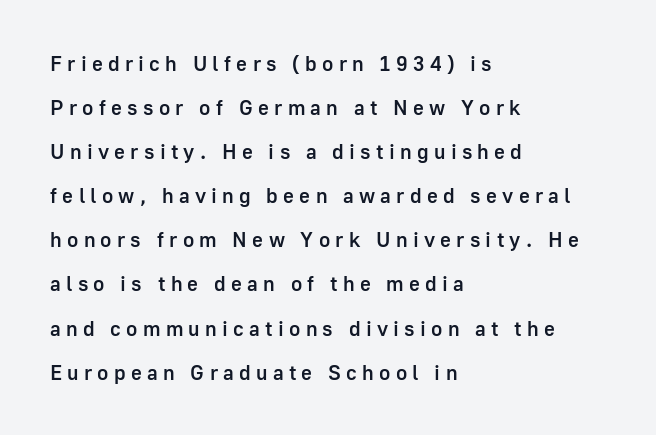
The letters stand straight up with perfectly vertical stems. The passage is arranged the way most books set body copy — flush left. The string is rendered with underlining switched off. Every letter is mildly thick-stroked: semibold rather than bold.
